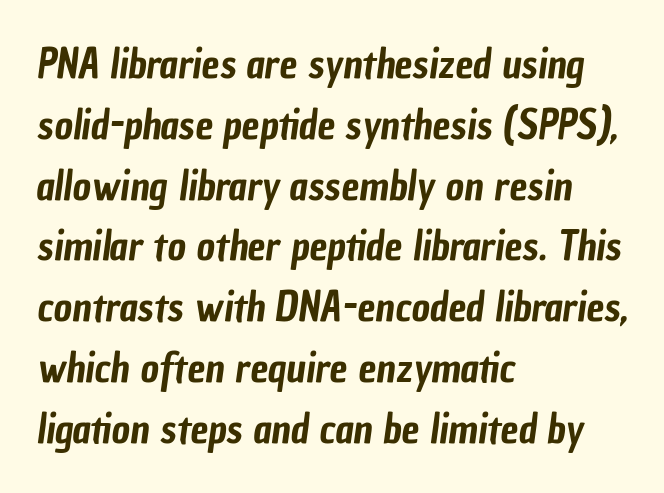
The face used here is proportionally spaced, like ordinary book or web type. In CSS terms this would be text-align: left. Glyph-to-glyph distance matches everyday printed text. Summary of vertical rhythm: regular, with standard interline spacing. Classification — sans serif.
